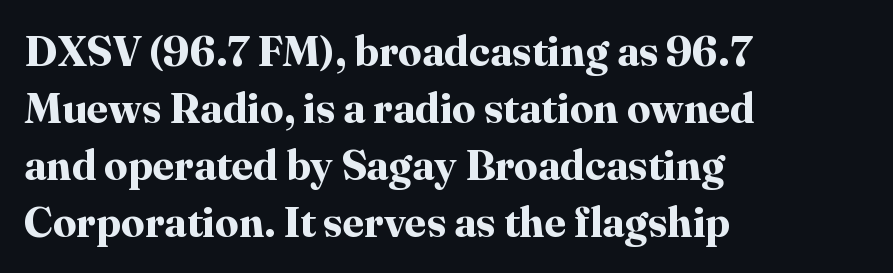
{"serif": "yes", "italic": "no", "bold": "yes", "weight": "bold", "width": "normal", "stroke_contrast": "high", "x_height": "medium", "monospaced": "no", "underline": "no", "align": "left", "line_spacing": "normal", "line_spacing_ratio": 1.36, "letter_spacing": "normal", "letter_spacing_em": 0.0, "glyph_px": 42}
